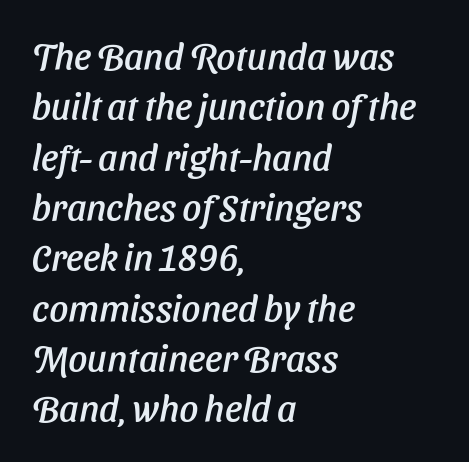
{"width": "normal", "stroke_contrast": "low", "x_height": "medium", "monospaced": "no", "underline": "no", "align": "left", "line_spacing": "normal", "line_spacing_ratio": 1.36, "letter_spacing": "normal", "letter_spacing_em": 0.0, "glyph_px": 37}
